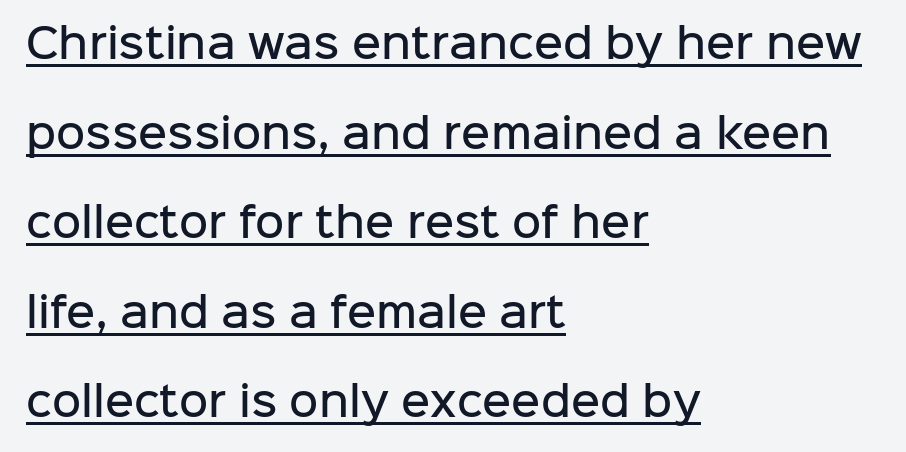
The image shows 40 px semibold sans-serif type, upright; set left-aligned, loose line spacing (2.24x), normal letter spacing, underlined; low stroke contrast and a medium x-height.
